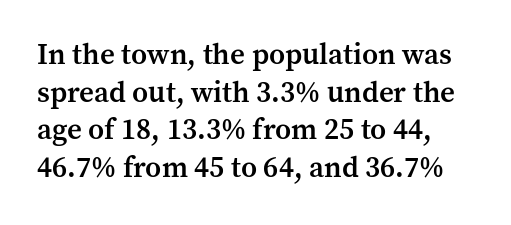
{"serif": "yes", "italic": "no", "bold": "semi", "weight": "semibold", "width": "normal", "stroke_contrast": "medium", "x_height": "medium", "monospaced": "no", "underline": "no", "line_spacing": "normal", "line_spacing_ratio": 1.3, "letter_spacing": "normal", "letter_spacing_em": 0.0, "glyph_px": 29}
